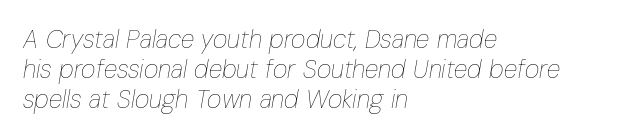
{"italic": "yes", "lean": "right", "slant_degrees": 10, "bold": "no", "underline": "no", "align": "left", "line_spacing_ratio": 1.2, "letter_spacing": "normal", "letter_spacing_em": 0.0, "glyph_px": 25}
